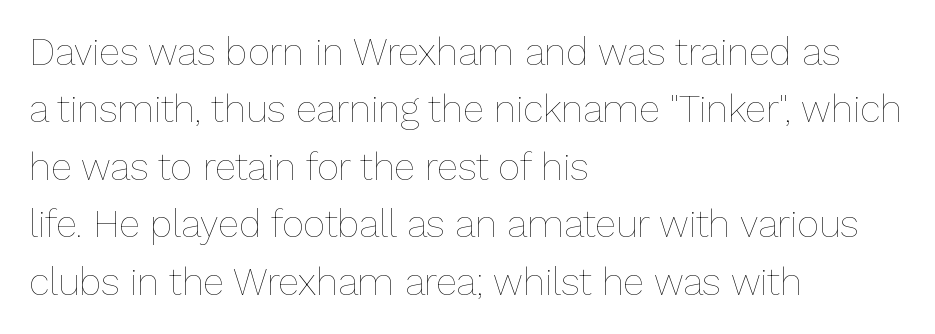
Q: Is the text bold? A: No.
Q: Is the text italic (slanted)? A: No, it is upright.
Q: Is the text underlined? A: No.
Q: How is the paragraph aligned? A: Left-aligned.
Q: Is the spacing between letters normal or unusually wide? A: Normal.
Q: Is the spacing between lines tight, normal or loose? A: Normal.
Q: Width (condensed, normal, or wide)? A: Normal.
Q: Stroke contrast? A: Low.
Q: x-height? A: Medium.
Q: Monospaced? A: No.
